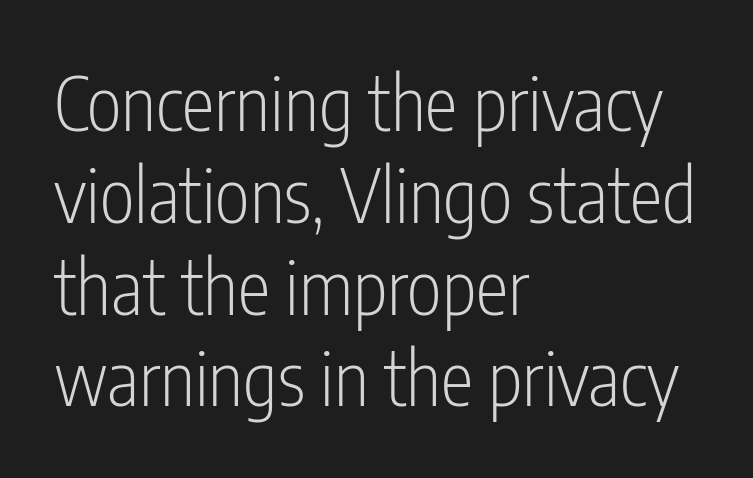
Q: Is the text bold? A: No.
Q: Is the text italic (slanted)? A: No, it is upright.
Q: Is the typeface a serif or a sans-serif typeface? A: Sans-serif.
Q: Is the text underlined? A: No.
Q: How is the paragraph aligned? A: Left-aligned.
Q: Is the spacing between letters normal or unusually wide? A: Normal.
Q: Width (condensed, normal, or wide)? A: Condensed.
Q: Stroke contrast? A: Low.
Q: x-height? A: Medium.
Q: Monospaced? A: No.
